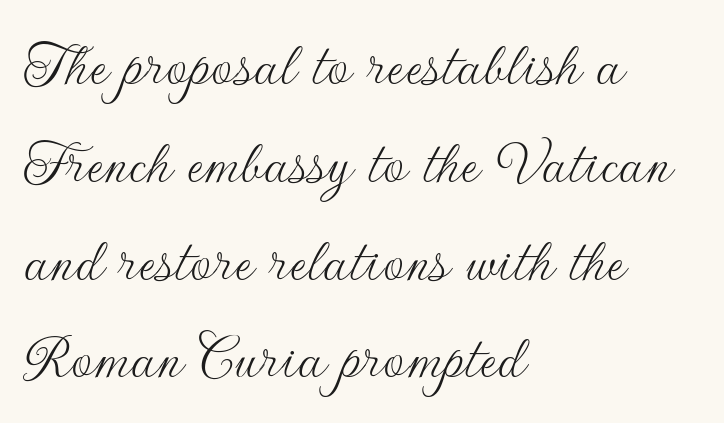
Q: Is the text bold? A: No.
Q: Is the text italic (slanted)? A: Yes.
Q: Is the typeface a serif or a sans-serif typeface? A: Sans-serif.
Q: Is the text underlined? A: No.
Q: How is the paragraph aligned? A: Left-aligned.
Q: Is the spacing between letters normal or unusually wide? A: Normal.
Q: Is the spacing between lines tight, normal or loose? A: Normal.
Q: Width (condensed, normal, or wide)? A: Normal.
Q: Stroke contrast? A: Low.
Q: x-height? A: Small.
Q: Monospaced? A: No.
